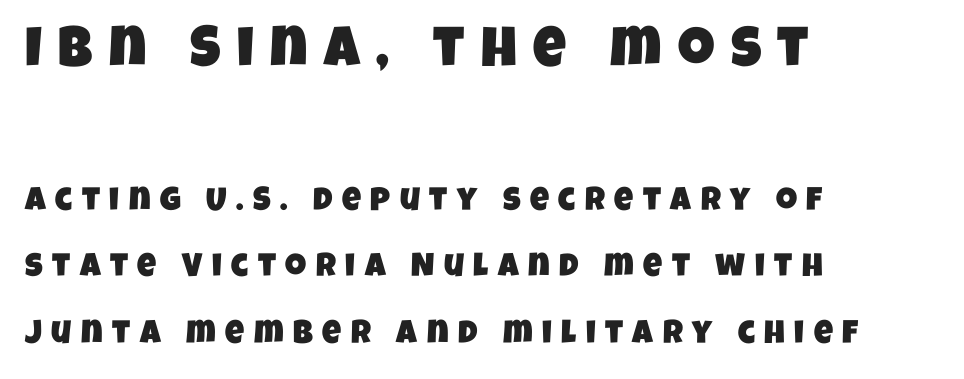
The image shows 57 px condensed sans-serif type; set left-aligned, loose line spacing (2.02x), unusually wide letter spacing (+0.29 em), not underlined; the first (top) block is 1.73x larger; low stroke contrast and a large x-height.
